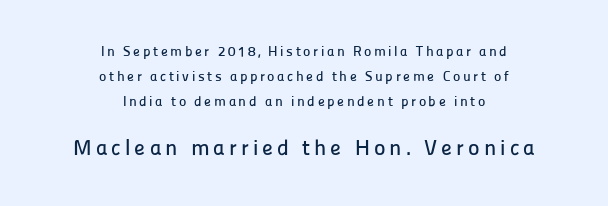
The image shows 22 px text type, upright; set centered, line spacing 1.79x, not underlined; the second (bottom) block is 1.57x larger.
